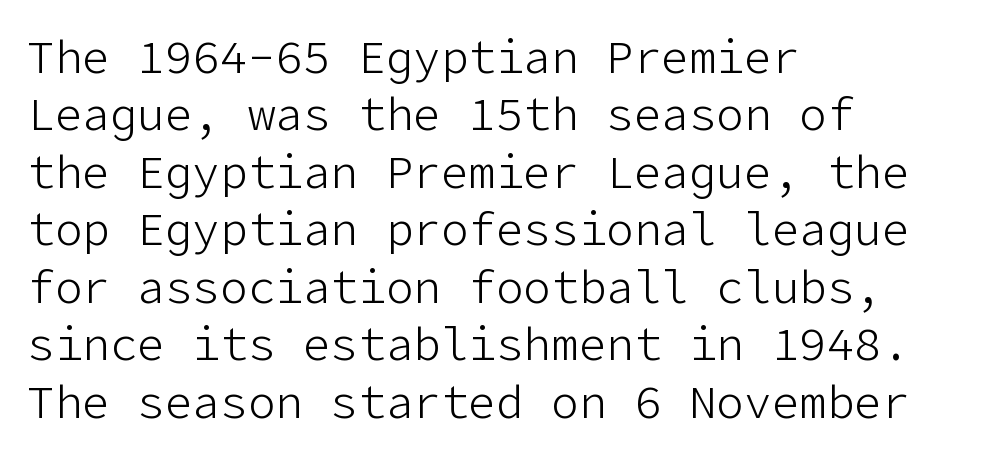
The image shows 46 px light sans-serif type, upright; set left-aligned, normal line spacing (1.25x), normal letter spacing, not underlined; low stroke contrast and a medium x-height.
